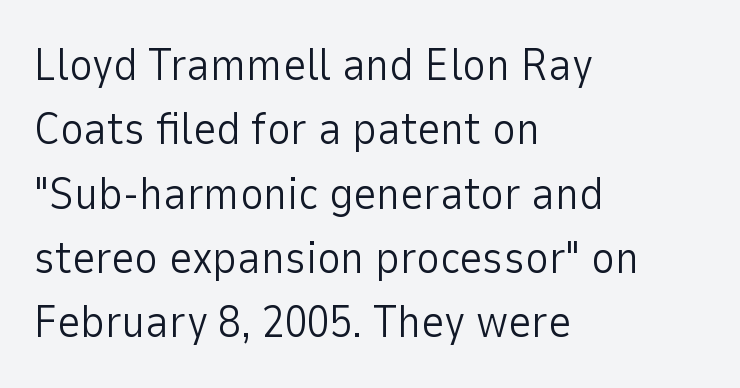
Q: Is the text bold? A: No.
Q: Is the text italic (slanted)? A: No, it is upright.
Q: Is the typeface a serif or a sans-serif typeface? A: Sans-serif.
Q: Is the text underlined? A: No.
Q: How is the paragraph aligned? A: Left-aligned.
Q: Is the spacing between letters normal or unusually wide? A: Normal.
Q: Is the spacing between lines tight, normal or loose? A: Normal.
Q: Width (condensed, normal, or wide)? A: Normal.
Q: Stroke contrast? A: Low.
Q: x-height? A: Medium.
Q: Monospaced? A: No.
